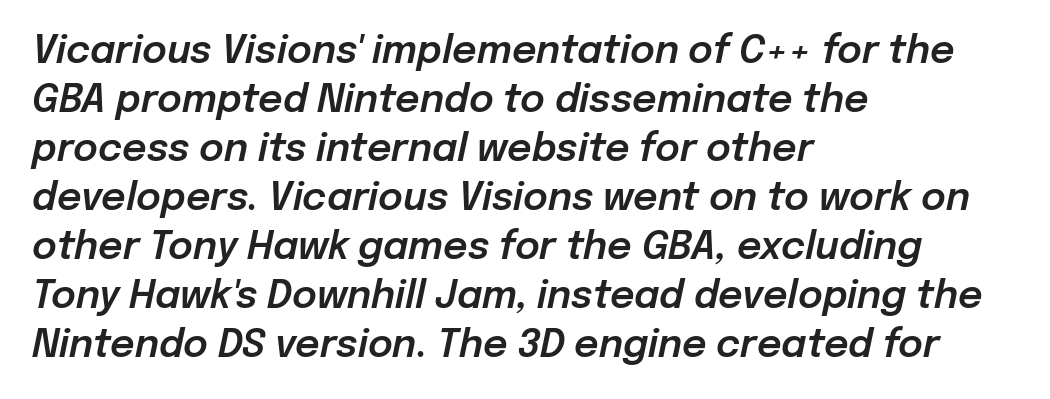
Q: Is the text italic (slanted)? A: Yes, it leans right by about 12 degrees.
Q: Is the text underlined? A: No.
Q: How is the paragraph aligned? A: Left-aligned.
Q: Is the spacing between letters normal or unusually wide? A: Normal.
Q: Is the spacing between lines tight, normal or loose? A: Normal.
Q: Width (condensed, normal, or wide)? A: Normal.
Q: Stroke contrast? A: Low.
Q: x-height? A: Medium.
Q: Monospaced? A: No.
